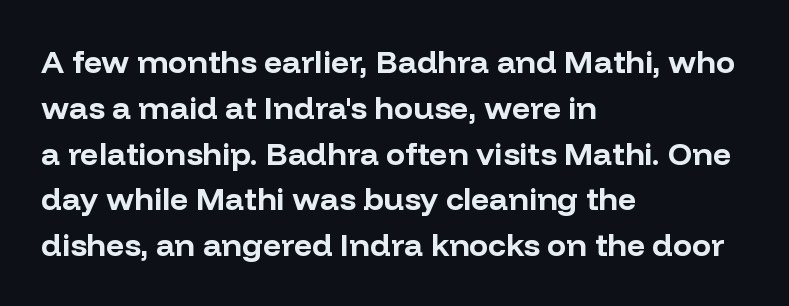
The image shows 32 px bold sans-serif type, upright; set left-aligned, normal line spacing (1.43x), normal letter spacing, not underlined; low stroke contrast and a medium x-height.
